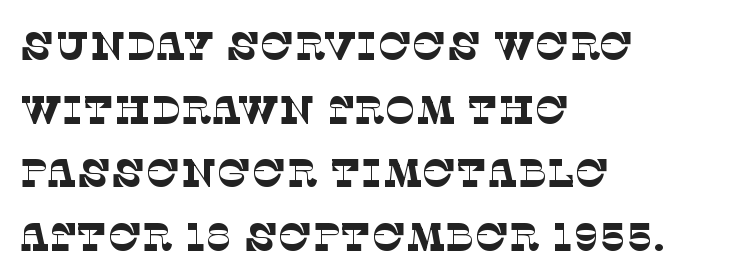
This sample has the flowing, uneven cadence of proportional lettering. This sample is left-justified, so line endings fall wherever the words run out. No chunkiness to these letters — they're not bold. Compared with typical body copy, the letter spacing here is the same. This sample keeps an unexceptional amount of space between lines.
